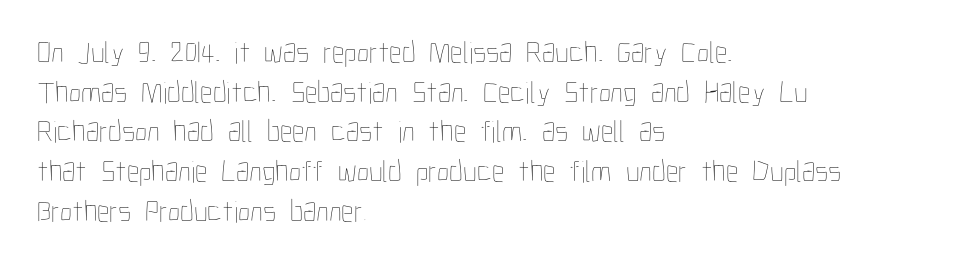
Do the characters align in a grid? No, the font is proportional. Alignment: flush left. Each new line begins a customary step beneath the previous one. Glyph-to-glyph distance matches everyday printed text.
